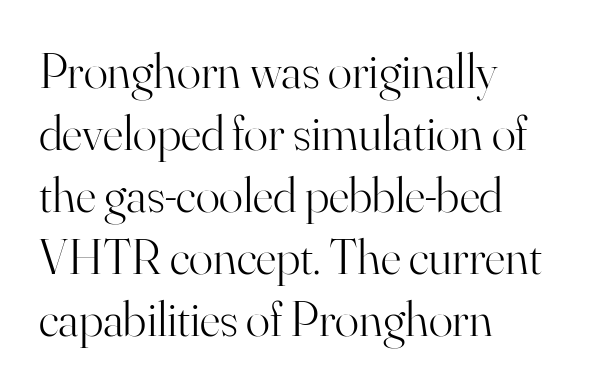
{"serif": "yes", "italic": "no", "bold": "no", "weight": "light", "width": "normal", "stroke_contrast": "high", "x_height": "small", "monospaced": "no", "underline": "no", "align": "left", "line_spacing_ratio": 1.24, "letter_spacing": "normal", "letter_spacing_em": 0.0, "glyph_px": 50}
